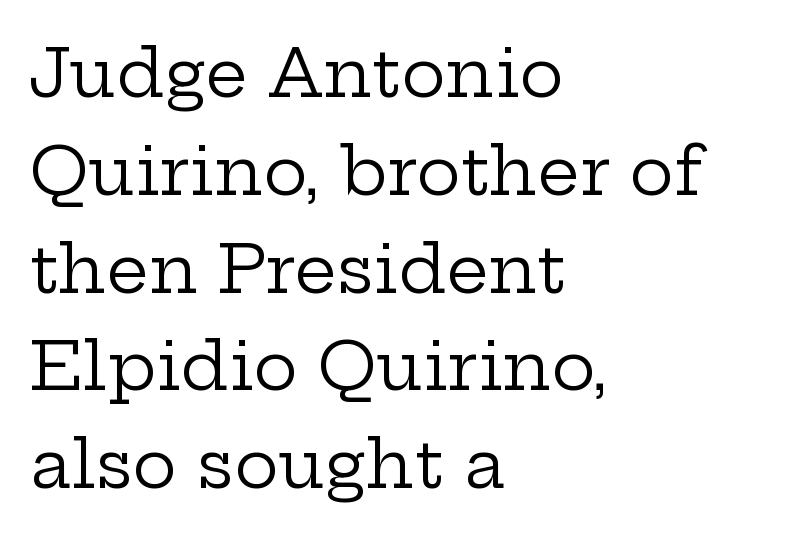
Q: Is the text bold? A: No.
Q: Is the text italic (slanted)? A: No, it is upright.
Q: Is the typeface a serif or a sans-serif typeface? A: Serif.
Q: Is the text underlined? A: No.
Q: How is the paragraph aligned? A: Left-aligned.
Q: Is the spacing between letters normal or unusually wide? A: Normal.
Q: Is the spacing between lines tight, normal or loose? A: Normal.
Q: Width (condensed, normal, or wide)? A: Wide.
Q: Stroke contrast? A: Low.
Q: x-height? A: Medium.
Q: Monospaced? A: No.
